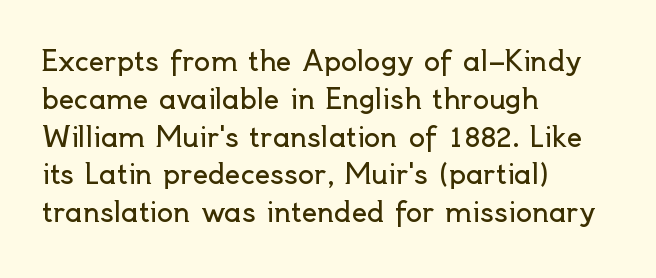
Short note: letters normally spaced. These lines are set flush left with a ragged right edge. The passage shown is not bold in any degree. Rows of type keep a routine distance in the vertical direction. This is the regular roman posture of the typeface.
